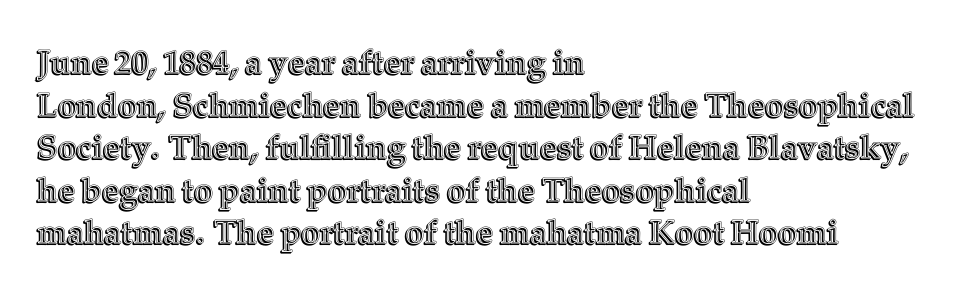
The image shows 33 px text type, upright; set left-aligned, normal line spacing (1.29x), normal letter spacing, not underlined; a medium x-height.
